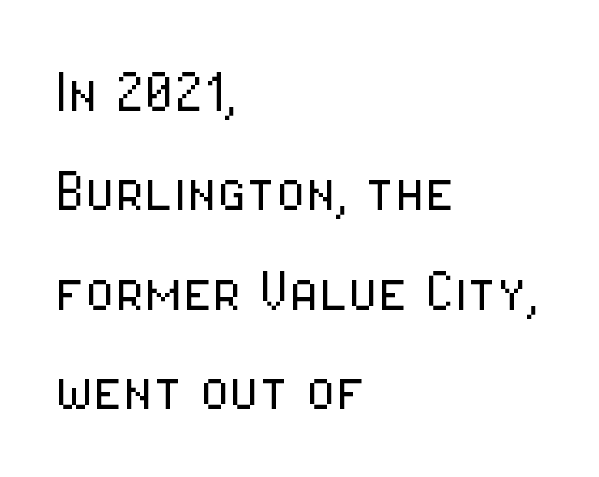
The image shows 68 px light, condensed sans-serif type, upright; set left-aligned, normal line spacing (1.46x), normal letter spacing, not underlined; low stroke contrast and a medium x-height.
